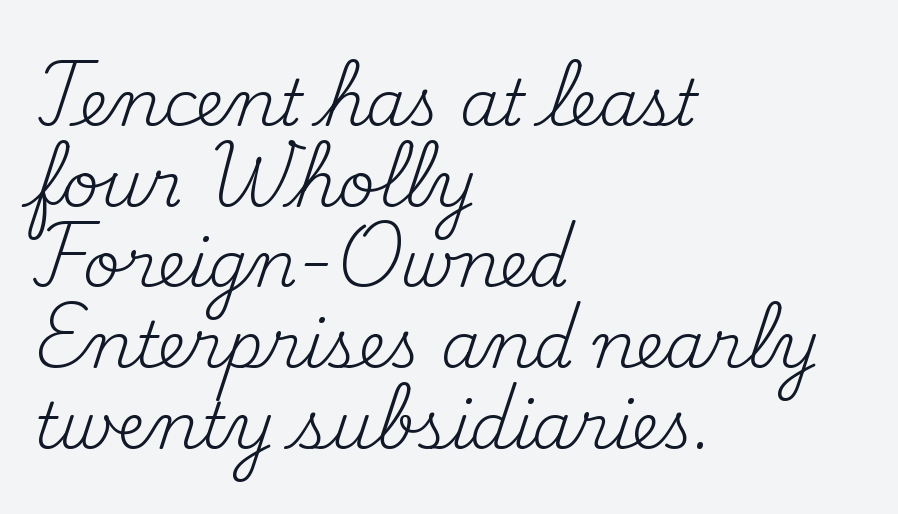
The image shows 64 px regular-weight serif type; set left-aligned, normal line spacing (1.26x), normal letter spacing, not underlined; medium stroke contrast and a small x-height.
